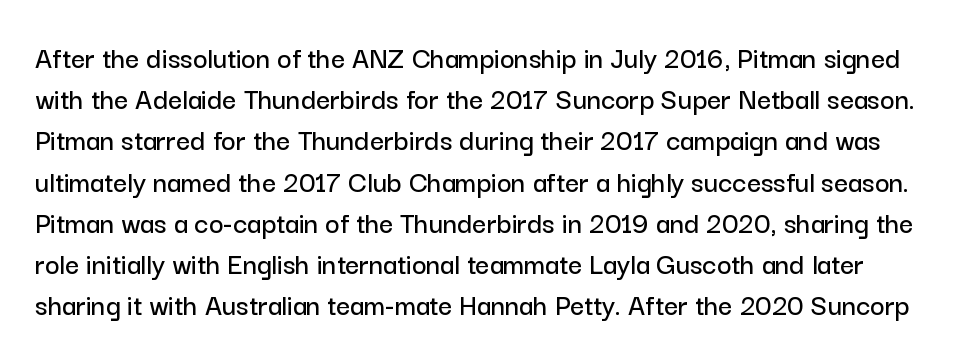
The specimen omits any rule beneath the text block's lines. Every stem runs plumb, perpendicular to the baseline. The face used here is proportionally spaced, like ordinary book or web type. The designer went with a sans here, leaving each stem footless. Is there much room between lines? A standard amount, neither cramped nor airy.
